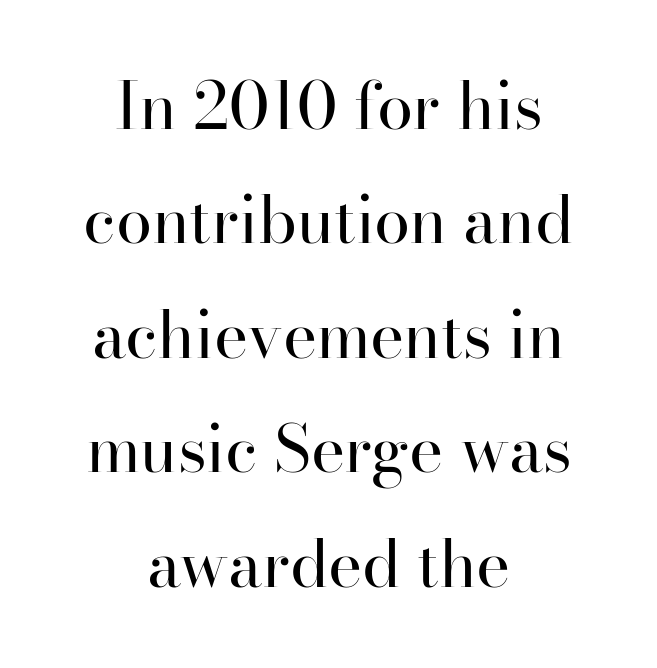
The image shows 65 px regular-weight serif type, upright; set centered, line spacing 1.76x, normal letter spacing, not underlined; high stroke contrast and a small x-height.
